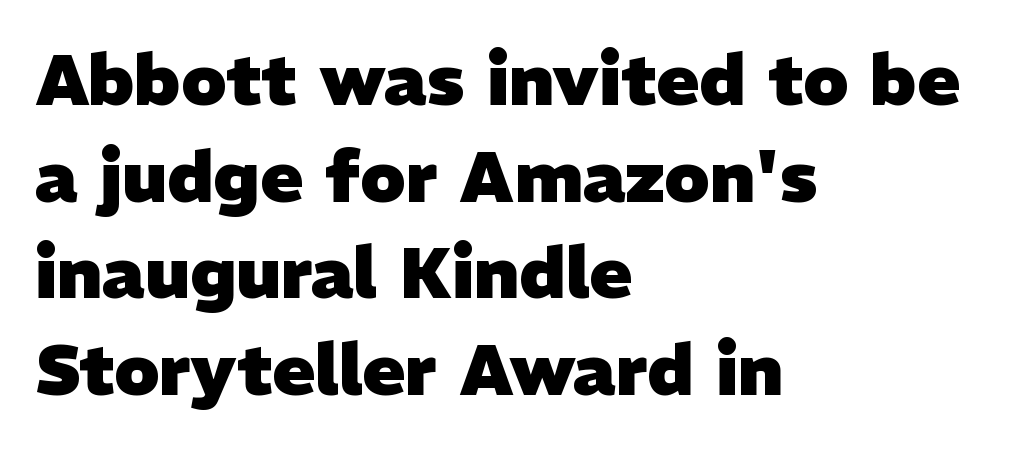
Q: Is the text bold? A: Yes.
Q: Is the typeface a serif or a sans-serif typeface? A: Sans-serif.
Q: Is the text underlined? A: No.
Q: How is the paragraph aligned? A: Left-aligned.
Q: Is the spacing between letters normal or unusually wide? A: Normal.
Q: Is the spacing between lines tight, normal or loose? A: Normal.
Q: Width (condensed, normal, or wide)? A: Normal.
Q: Stroke contrast? A: Low.
Q: x-height? A: Medium.
Q: Monospaced? A: No.
